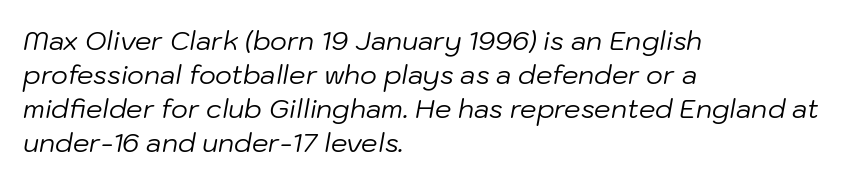
{"italic": "yes", "lean": "right", "slant_degrees": 10, "bold": "no", "underline": "no", "align": "left", "line_spacing": "normal", "line_spacing_ratio": 1.31, "letter_spacing": "normal", "letter_spacing_em": 0.0, "glyph_px": 26}
